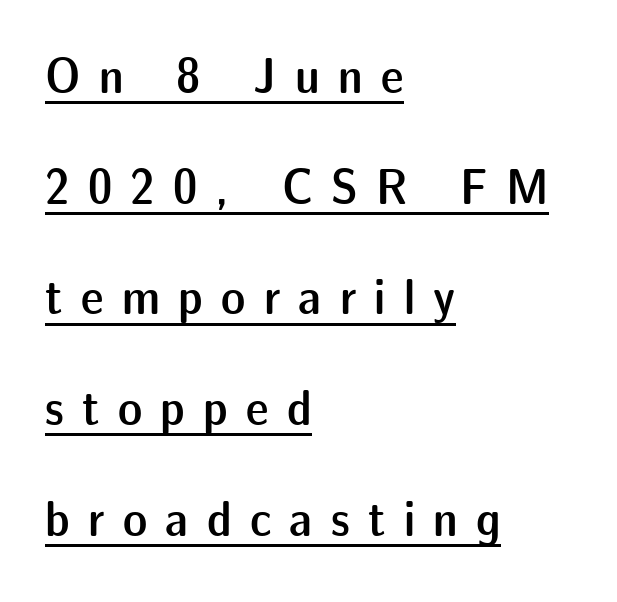
{"serif": "no", "italic": "no", "bold": "semi", "weight": "semibold", "width": "normal", "stroke_contrast": "low", "x_height": "medium", "monospaced": "no", "underline": "yes", "align": "left", "line_spacing": "loose", "line_spacing_ratio": 2.17, "letter_spacing": "wide", "letter_spacing_em": 0.36, "glyph_px": 51}
